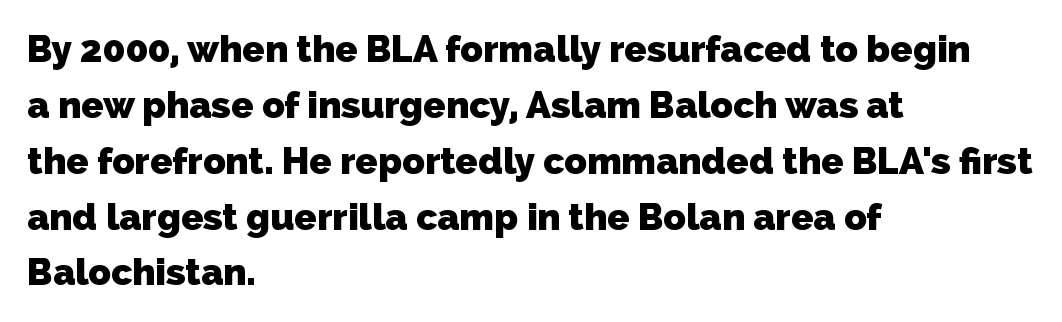
Reading down the block, your eye returns to a fixed left position each line. Each glyph is drawn with heavy, bold strokes. Honestly, the row spacing looks completely unremarkable. Tracking value appears to be zero — textbook default spacing. A clean baseline with only descenders dipping below it. You could not count columns in this text — the font is proportionally spaced.
